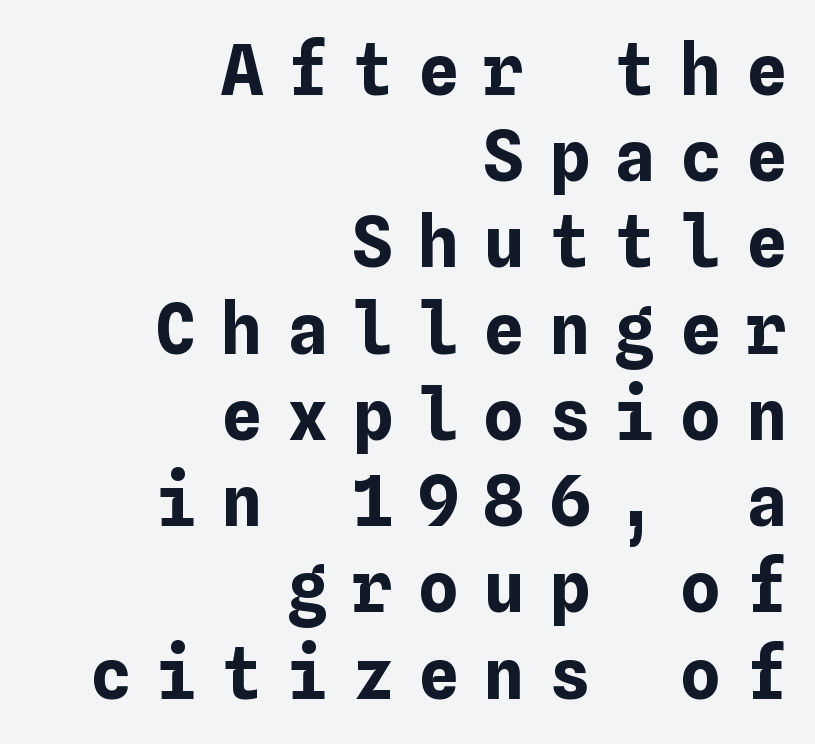
The image shows 69 px bold type, upright; set right-aligned, normal line spacing (1.25x), unusually wide letter spacing (+0.35 em), not underlined; low stroke contrast and a medium x-height.
